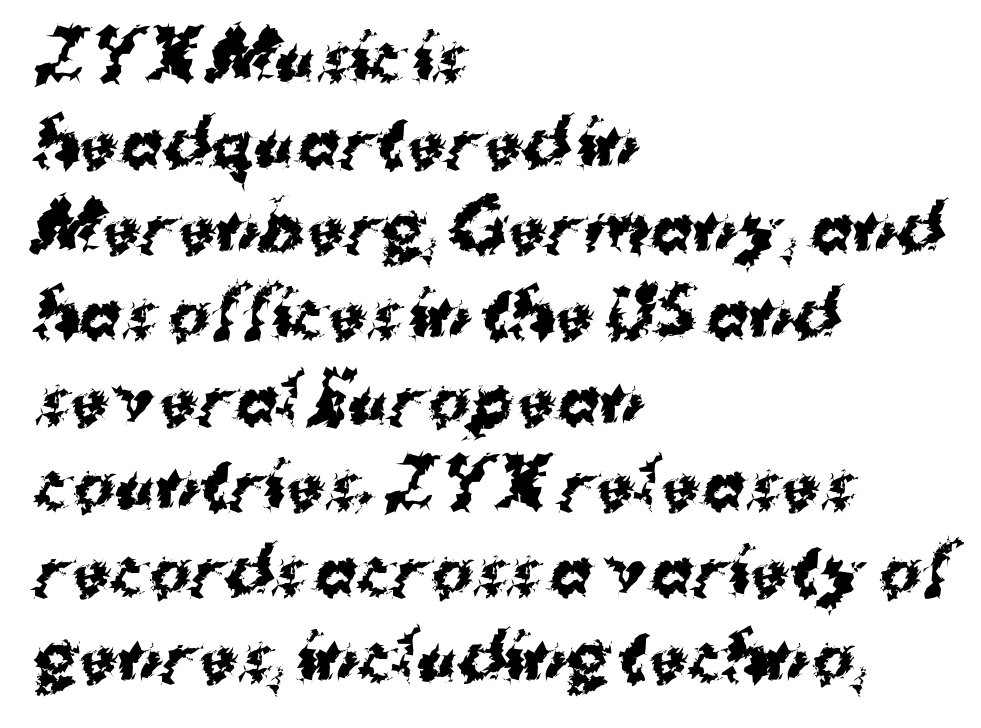
Q: Is the text bold? A: Yes.
Q: Is the typeface a serif or a sans-serif typeface? A: Sans-serif.
Q: Is the text underlined? A: No.
Q: How is the paragraph aligned? A: Left-aligned.
Q: Is the spacing between letters normal or unusually wide? A: Normal.
Q: Is the spacing between lines tight, normal or loose? A: Normal.
Q: Width (condensed, normal, or wide)? A: Normal.
Q: Stroke contrast? A: Medium.
Q: x-height? A: Medium.
Q: Monospaced? A: No.
